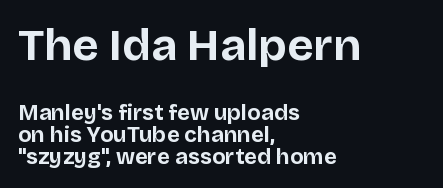
{"serif": "no", "italic": "no", "bold": "yes", "weight": "bold", "width": "normal", "stroke_contrast": "low", "x_height": "large", "monospaced": "no", "underline": "no", "align": "left", "line_spacing": "tight", "line_spacing_ratio": 1.0, "letter_spacing": "normal", "letter_spacing_em": 0.0, "larger_block": "first", "size_ratio": 2.05, "glyph_px": 45}
